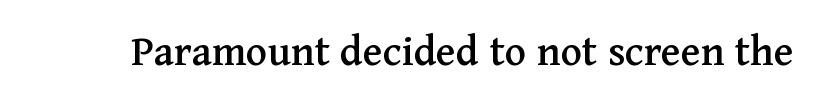
Q: Is the text italic (slanted)? A: No, it is upright.
Q: Is the typeface a serif or a sans-serif typeface? A: Serif.
Q: Is the text underlined? A: No.
Q: Is the spacing between letters normal or unusually wide? A: Normal.
Q: Width (condensed, normal, or wide)? A: Normal.
Q: Stroke contrast? A: Medium.
Q: x-height? A: Medium.
Q: Monospaced? A: No.
